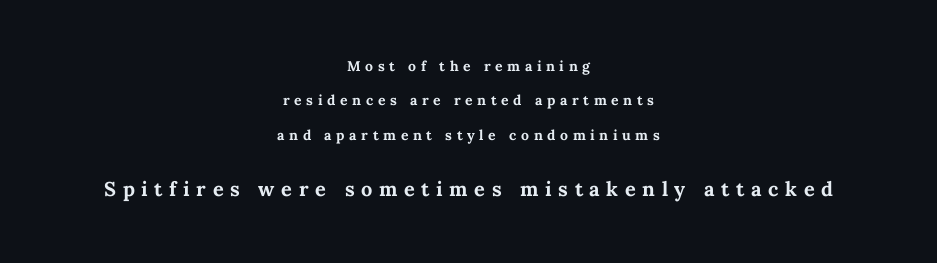
{"italic": "no", "bold": "yes", "underline": "no", "align": "center", "line_spacing": "loose", "line_spacing_ratio": 2.46, "letter_spacing": "wide", "letter_spacing_em": 0.33, "larger_block": "second", "size_ratio": 1.43, "glyph_px": 20}
